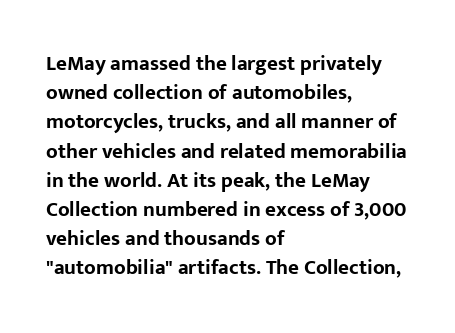
Q: Is the text bold? A: Yes.
Q: Is the text italic (slanted)? A: No, it is upright.
Q: Is the text underlined? A: No.
Q: How is the paragraph aligned? A: Left-aligned.
Q: Is the spacing between letters normal or unusually wide? A: Normal.
Q: Is the spacing between lines tight, normal or loose? A: Normal.
